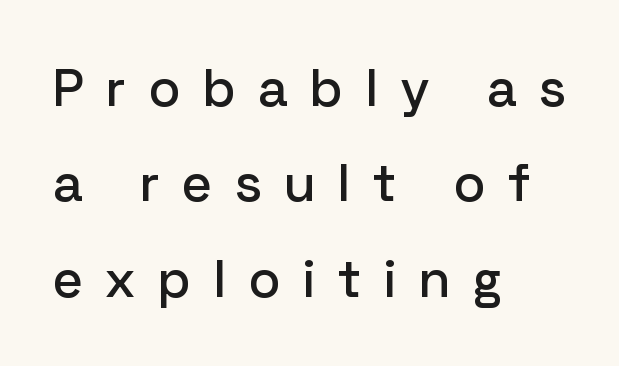
Q: Is the text italic (slanted)? A: No, it is upright.
Q: Is the typeface a serif or a sans-serif typeface? A: Sans-serif.
Q: Is the text underlined? A: No.
Q: How is the paragraph aligned? A: Left-aligned.
Q: Is the spacing between letters normal or unusually wide? A: Unusually wide.
Q: Width (condensed, normal, or wide)? A: Normal.
Q: Stroke contrast? A: Low.
Q: x-height? A: Medium.
Q: Monospaced? A: No.
